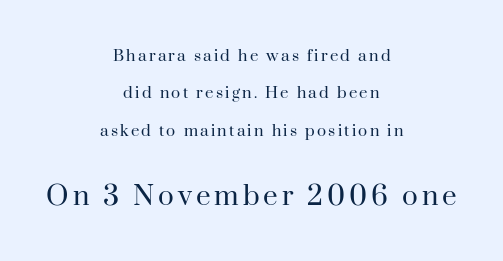
Q: Is the text bold? A: No.
Q: Is the text italic (slanted)? A: No, it is upright.
Q: Is the text underlined? A: No.
Q: How is the paragraph aligned? A: Centered.
Q: Is the spacing between lines tight, normal or loose? A: Loose.
Q: Which block of text is set in a larger size, the first (top) or the second (bottom)? A: The second (bottom) one.
